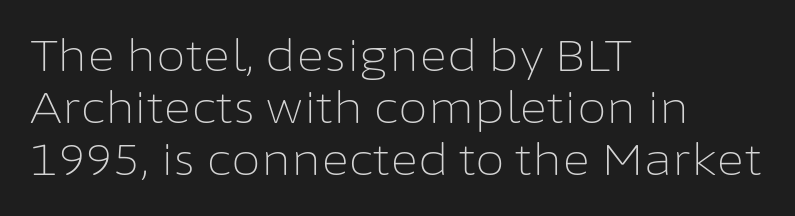
A typesetter would label this face a sans. Does extra space separate the letters? No, they use regular spacing. Casual observation: everything's shoved over to the left. Honestly, there is no underline to notice here at all.
